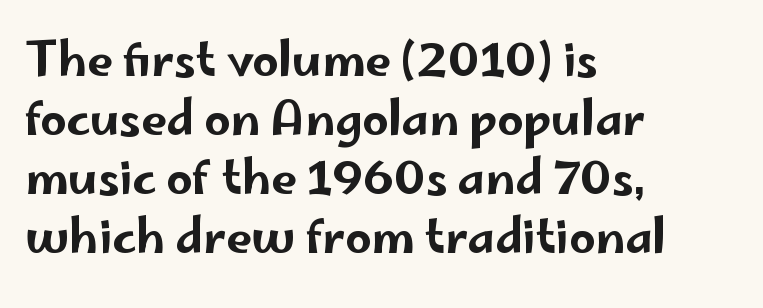
{"serif": "no", "italic": "no", "width": "wide", "stroke_contrast": "low", "x_height": "small", "monospaced": "no", "underline": "no", "align": "left", "line_spacing": "normal", "line_spacing_ratio": 1.28, "letter_spacing": "normal", "letter_spacing_em": 0.0, "glyph_px": 46}
